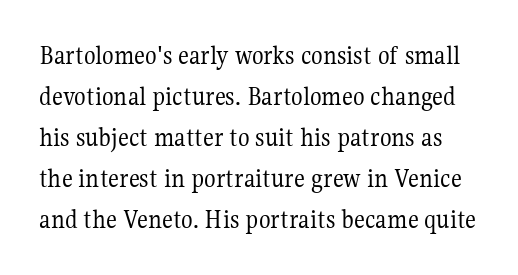
{"italic": "no", "bold": "no", "underline": "no", "line_spacing": "normal", "line_spacing_ratio": 1.52, "letter_spacing": "normal", "letter_spacing_em": 0.0, "glyph_px": 27}
